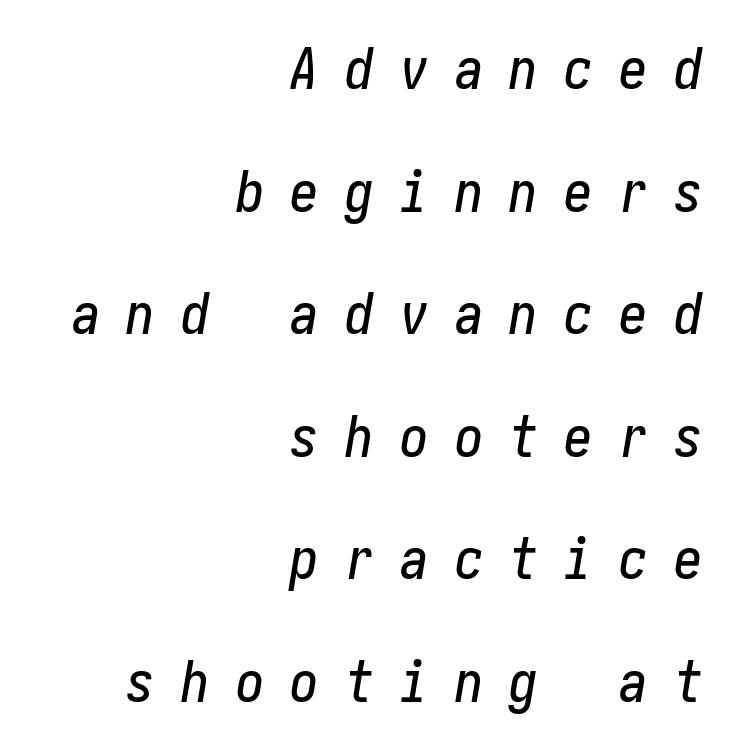
{"italic": "yes", "lean": "right", "slant_degrees": 10, "width": "condensed", "stroke_contrast": "low", "x_height": "medium", "underline": "no", "align": "right", "line_spacing": "loose", "line_spacing_ratio": 2.15, "letter_spacing": "wide", "letter_spacing_em": 0.46, "glyph_px": 57}
